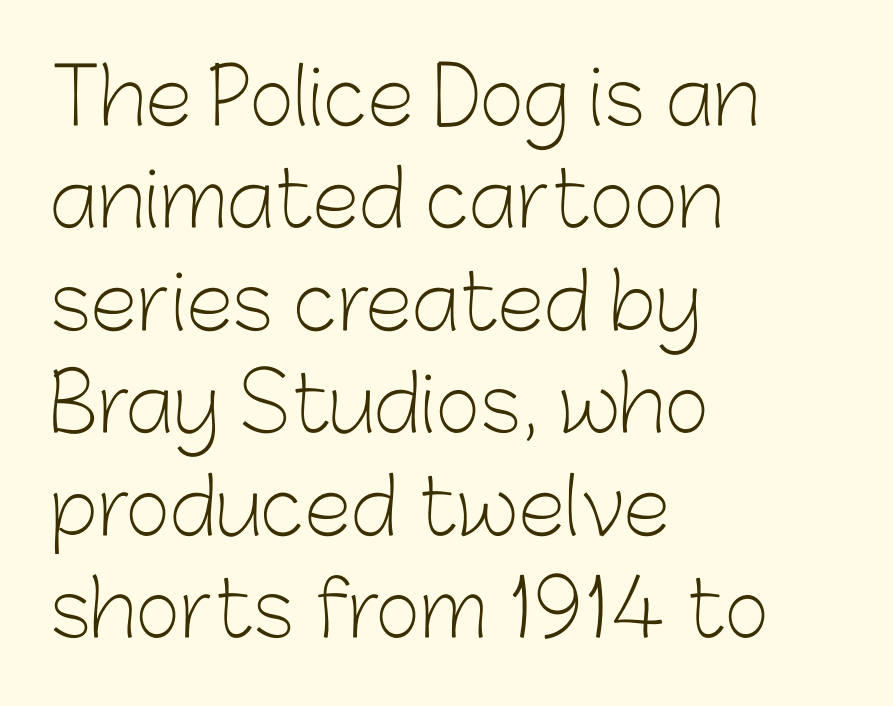
Q: Is the text bold? A: No.
Q: Is the text italic (slanted)? A: No, it is upright.
Q: Is the typeface a serif or a sans-serif typeface? A: Sans-serif.
Q: Is the text underlined? A: No.
Q: How is the paragraph aligned? A: Left-aligned.
Q: Is the spacing between letters normal or unusually wide? A: Normal.
Q: Is the spacing between lines tight, normal or loose? A: Normal.
Q: Width (condensed, normal, or wide)? A: Normal.
Q: Stroke contrast? A: Low.
Q: x-height? A: Medium.
Q: Monospaced? A: No.
